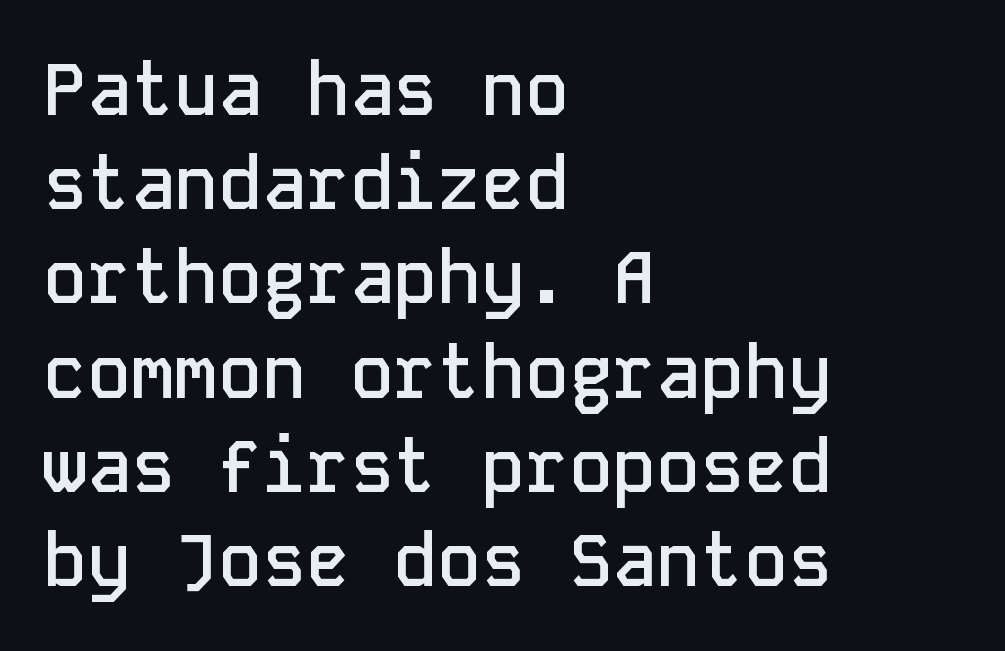
Q: Is the text bold? A: Semi-bold.
Q: Is the text italic (slanted)? A: No, it is upright.
Q: Is the typeface a serif or a sans-serif typeface? A: Sans-serif.
Q: Is the text underlined? A: No.
Q: How is the paragraph aligned? A: Left-aligned.
Q: Is the spacing between letters normal or unusually wide? A: Normal.
Q: Is the spacing between lines tight, normal or loose? A: Normal.
Q: Width (condensed, normal, or wide)? A: Normal.
Q: Stroke contrast? A: Low.
Q: x-height? A: Medium.
Q: Monospaced? A: Yes.
